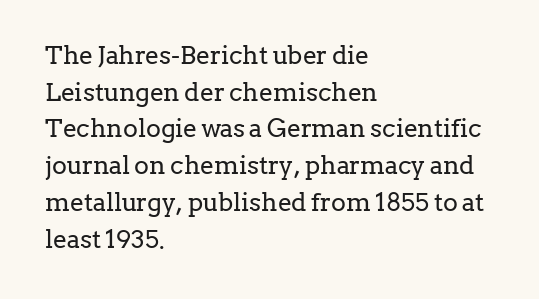
Weight: in the light-to-regular range. In CSS terms this would be text-align: left. The letters stand straight up with perfectly vertical stems. Each new line begins a customary step beneath the previous one. Characters follow at the spacing the type designer built in.
